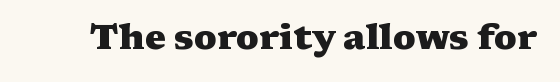
{"serif": "yes", "italic": "no", "bold": "yes", "weight": "heavy", "width": "wide", "stroke_contrast": "medium", "x_height": "medium", "monospaced": "no", "underline": "no", "letter_spacing": "normal", "letter_spacing_em": 0.0, "glyph_px": 35}
